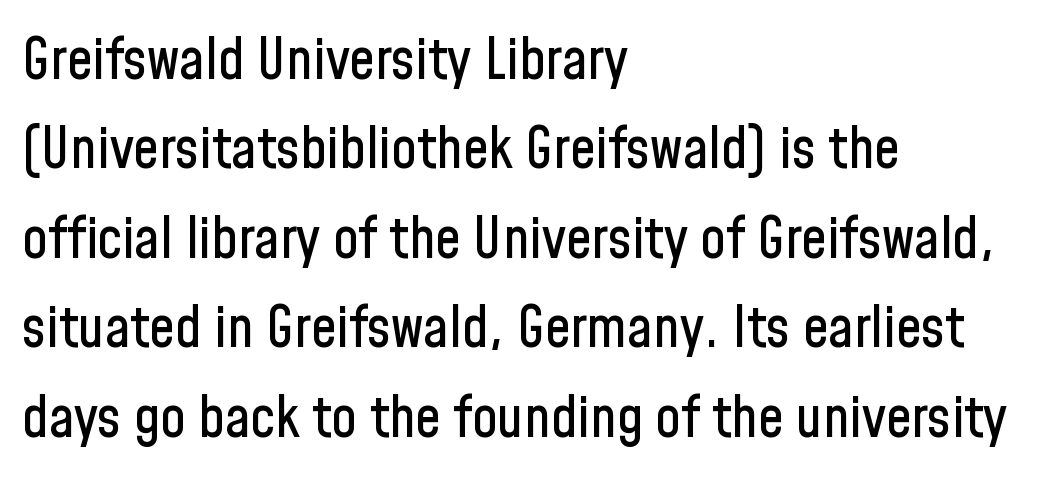
The image shows 57 px condensed sans-serif type, upright; set left-aligned, normal line spacing (1.57x), normal letter spacing, not underlined; low stroke contrast and a medium x-height.
